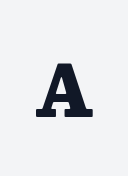
The typeface chosen for these lines features serifs. In terms of posture, this sample is upright. The baseline area is clear. This rendering widens character spacing well past its baseline value.
